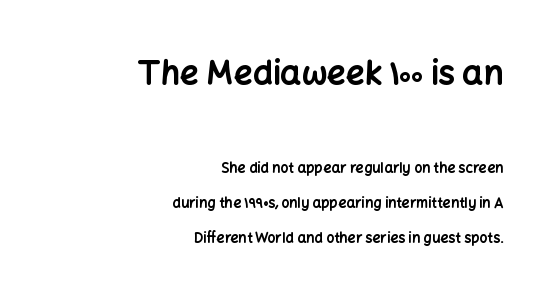
Q: Is the text bold? A: Yes.
Q: Is the text italic (slanted)? A: No, it is upright.
Q: Is the typeface a serif or a sans-serif typeface? A: Sans-serif.
Q: Is the text underlined? A: No.
Q: How is the paragraph aligned? A: Right-aligned.
Q: Is the spacing between letters normal or unusually wide? A: Normal.
Q: Is the spacing between lines tight, normal or loose? A: Loose.
Q: Which block of text is set in a larger size, the first (top) or the second (bottom)? A: The first (top) one.
Q: Width (condensed, normal, or wide)? A: Normal.
Q: Stroke contrast? A: Low.
Q: x-height? A: Medium.
Q: Monospaced? A: No.
